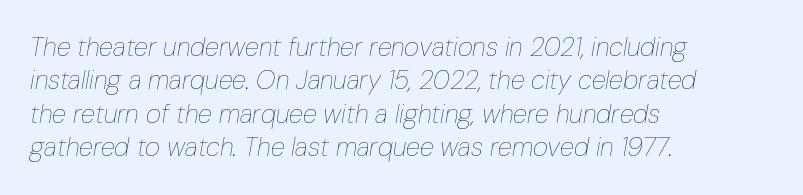
Decoration check: the copy has no underline. Regular leading. Leftover space on each line is placed entirely after the last word. Standard letterfit; no display-style spreading of the glyphs. The axis of the letterforms is tilted away from vertical.
